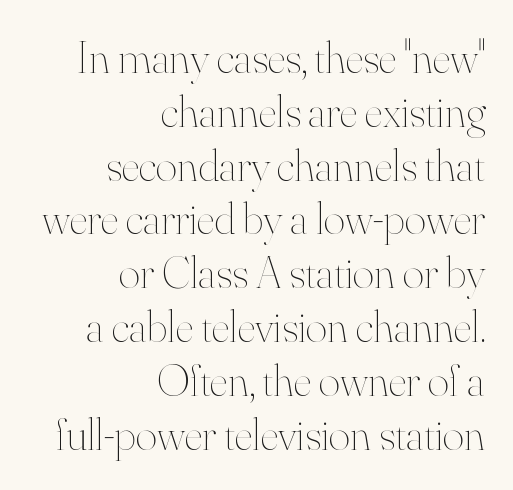
Here the designer chose a conventional face with non-uniform glyph widths. The face used here is rendered with its standard letterfit. Each line ends at the same right margin while the left side varies. Notice how the stems are strictly vertical — no italics here. The cut favours lightness, reaching ordinary text weight at its darkest.
